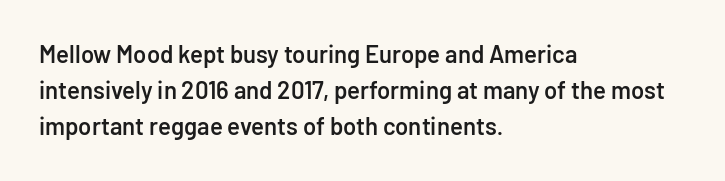
Q: Is the text bold? A: Semi-bold.
Q: Is the text italic (slanted)? A: No, it is upright.
Q: Is the text underlined? A: No.
Q: How is the paragraph aligned? A: Left-aligned.
Q: Is the spacing between letters normal or unusually wide? A: Normal.
Q: Is the spacing between lines tight, normal or loose? A: Normal.
